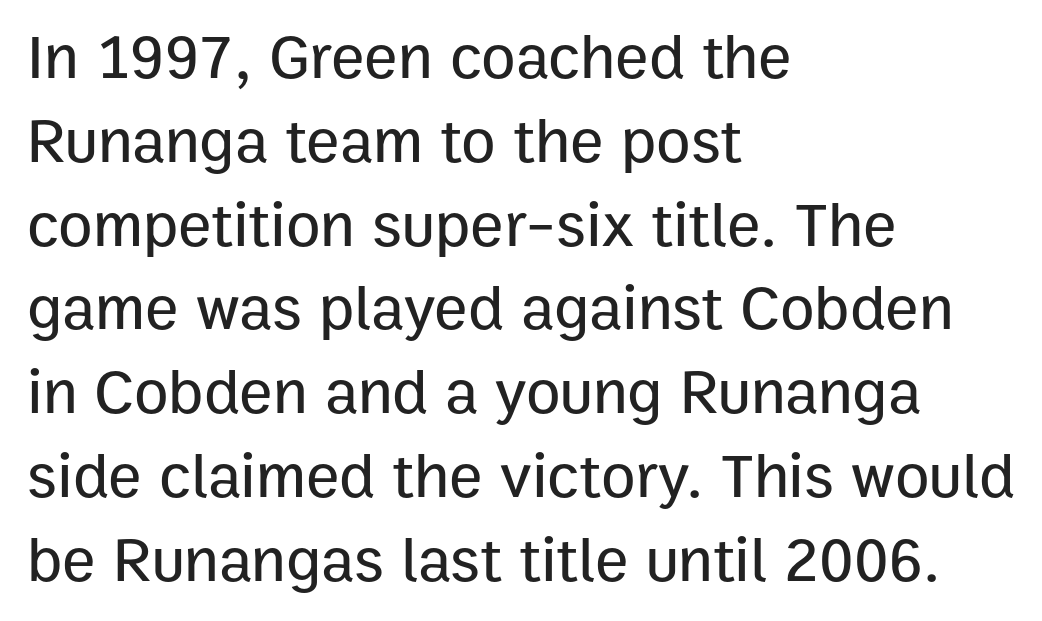
{"serif": "no", "italic": "no", "width": "normal", "stroke_contrast": "low", "x_height": "medium", "monospaced": "no", "underline": "no", "align": "left", "line_spacing": "normal", "line_spacing_ratio": 1.33, "letter_spacing": "normal", "letter_spacing_em": 0.0, "glyph_px": 63}
